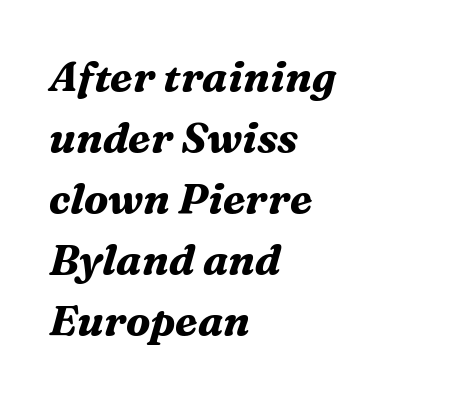
Casual observation: everything's shoved over to the left. Is the letter spacing exaggerated? No — it looks like the ordinary default. Strong, thick strokes mark this as bold type. You can tell from the footed stems that serif type was used.
